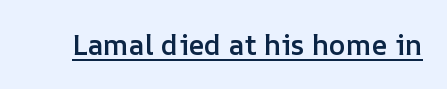
{"italic": "no", "bold": "semi", "weight": "semibold", "width": "normal", "stroke_contrast": "low", "x_height": "medium", "monospaced": "no", "underline": "yes", "letter_spacing": "normal", "letter_spacing_em": 0.0, "glyph_px": 28}
